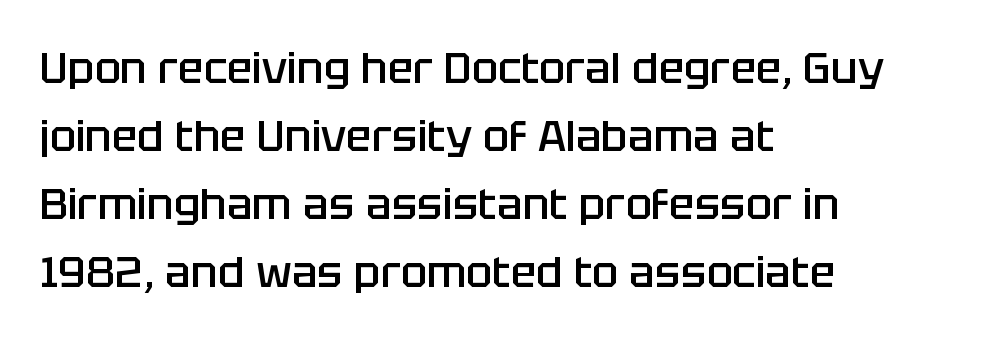
{"serif": "no", "italic": "no", "bold": "semi", "weight": "semibold", "width": "normal", "stroke_contrast": "low", "x_height": "large", "monospaced": "no", "underline": "no", "align": "left", "line_spacing": "normal", "line_spacing_ratio": 1.58, "letter_spacing": "normal", "letter_spacing_em": 0.0, "glyph_px": 43}
